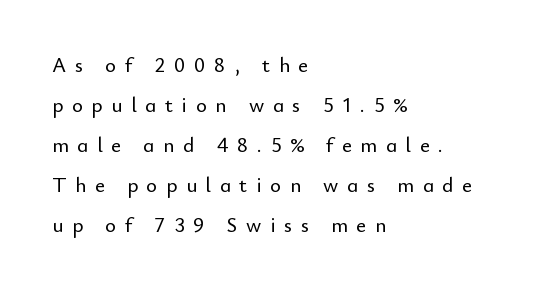
Airy leading. Posture: vertical. The string is rendered with underlining switched off. Horizontally, the lines are justified to the leading edge only.
